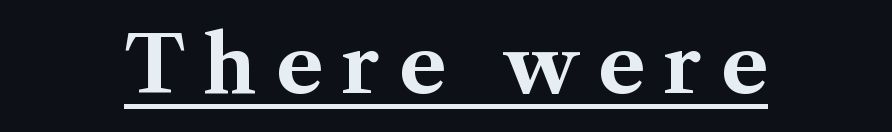
The image shows 77 px bold serif type, upright; set unusually wide letter spacing (+0.25 em), underlined; medium stroke contrast and a medium x-height.
